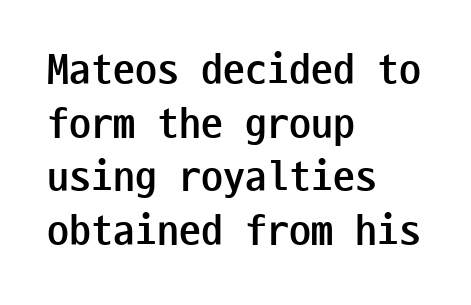
{"serif": "no", "italic": "no", "bold": "yes", "weight": "semibold", "width": "condensed", "stroke_contrast": "low", "x_height": "medium", "monospaced": "yes", "underline": "no", "align": "left", "line_spacing_ratio": 1.22, "letter_spacing": "normal", "letter_spacing_em": 0.0, "glyph_px": 44}
